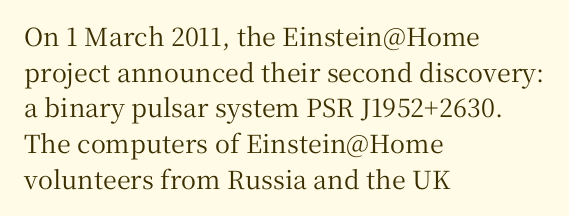
Glyph-to-glyph distance matches everyday printed text. The baseline area is clear. These lines are set flush left with a ragged right edge. Designer's note — italics off, roman on. The rendering uses a moderate line-height, typical for paragraphs.
